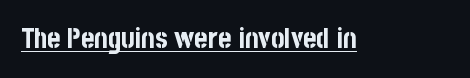
{"serif": "no", "italic": "no", "bold": "yes", "weight": "bold", "width": "condensed", "stroke_contrast": "low", "x_height": "large", "monospaced": "no", "underline": "yes", "letter_spacing": "normal", "letter_spacing_em": 0.0, "glyph_px": 28}
